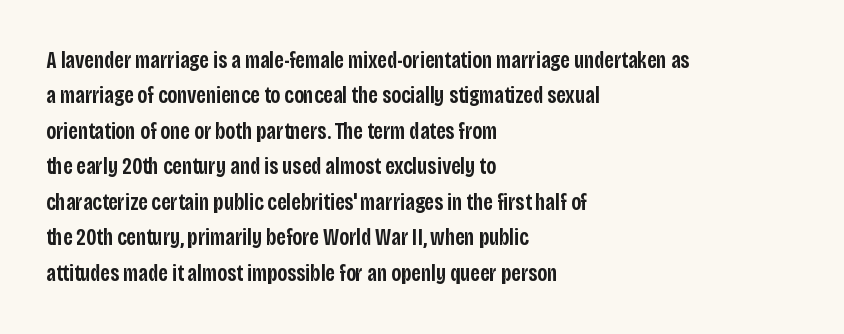
The image shows 23 px text type, upright; set left-aligned, normal line spacing (1.54x), normal letter spacing, not underlined.
